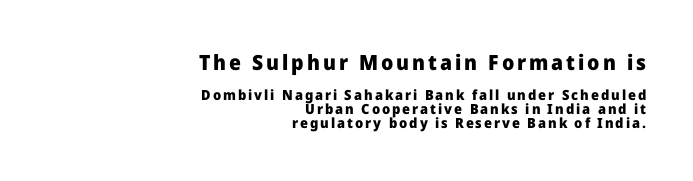
{"italic": "no", "bold": "yes", "underline": "no", "align": "right", "line_spacing": "tight", "line_spacing_ratio": 1.01, "larger_block": "first", "size_ratio": 1.5, "glyph_px": 21}
